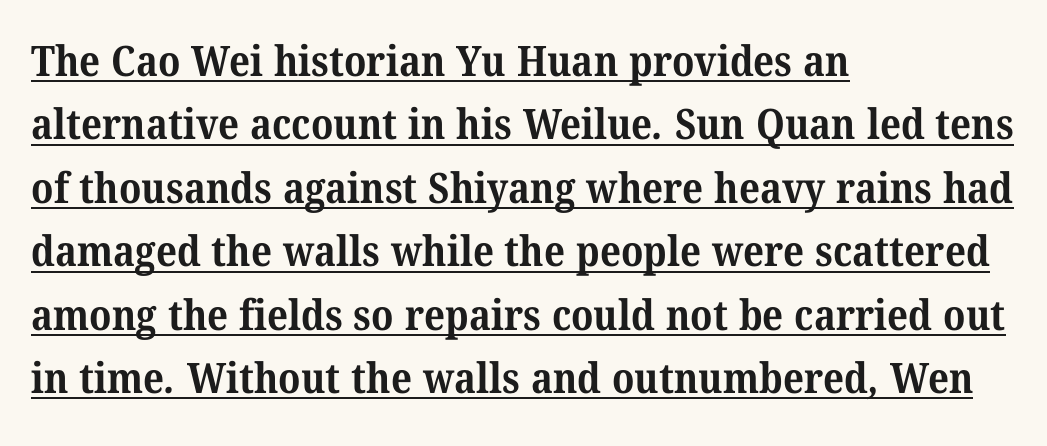
{"serif": "yes", "bold": "yes", "weight": "bold", "width": "normal", "stroke_contrast": "medium", "x_height": "medium", "monospaced": "no", "underline": "yes", "align": "left", "line_spacing": "normal", "line_spacing_ratio": 1.51, "letter_spacing": "normal", "letter_spacing_em": 0.0, "glyph_px": 42}
